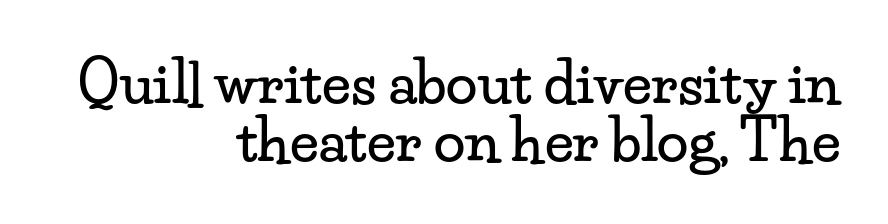
{"serif": "yes", "italic": "no", "width": "wide", "stroke_contrast": "low", "x_height": "small", "monospaced": "no", "underline": "no", "align": "right", "line_spacing": "tight", "line_spacing_ratio": 1.02, "letter_spacing": "normal", "letter_spacing_em": 0.0, "glyph_px": 57}
